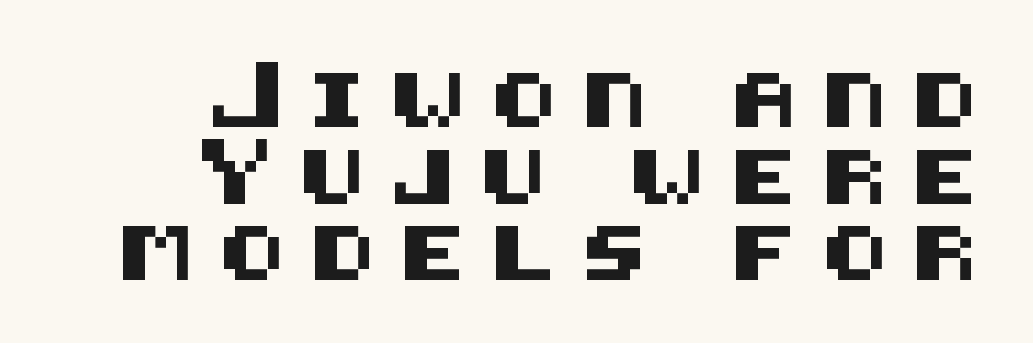
Q: Is the text italic (slanted)? A: No, it is upright.
Q: Is the typeface a serif or a sans-serif typeface? A: Sans-serif.
Q: Is the text underlined? A: No.
Q: How is the paragraph aligned? A: Right-aligned.
Q: Is the spacing between letters normal or unusually wide? A: Unusually wide.
Q: Is the spacing between lines tight, normal or loose? A: Normal.
Q: Width (condensed, normal, or wide)? A: Normal.
Q: Stroke contrast? A: Medium.
Q: x-height? A: Large.
